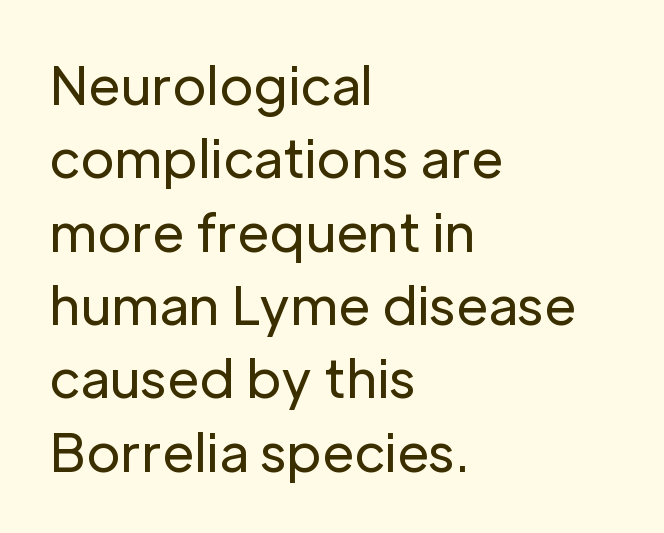
Q: Is the text bold? A: No.
Q: Is the text italic (slanted)? A: No, it is upright.
Q: Is the typeface a serif or a sans-serif typeface? A: Sans-serif.
Q: Is the text underlined? A: No.
Q: How is the paragraph aligned? A: Left-aligned.
Q: Is the spacing between letters normal or unusually wide? A: Normal.
Q: Is the spacing between lines tight, normal or loose? A: Normal.
Q: Width (condensed, normal, or wide)? A: Normal.
Q: Stroke contrast? A: Low.
Q: x-height? A: Medium.
Q: Monospaced? A: No.
